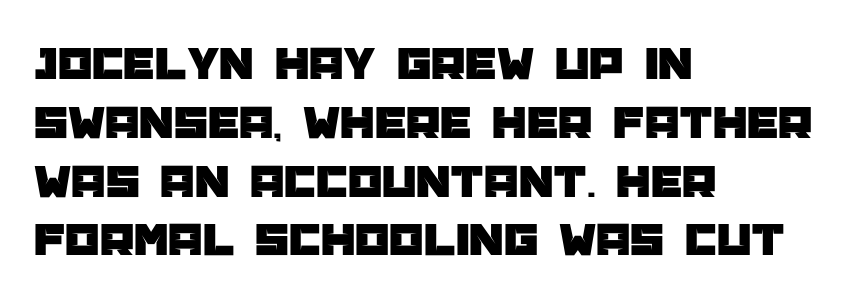
The image shows 49 px sans-serif type, upright; set left-aligned, line spacing 1.2x, normal letter spacing, not underlined; low stroke contrast and a large x-height.
